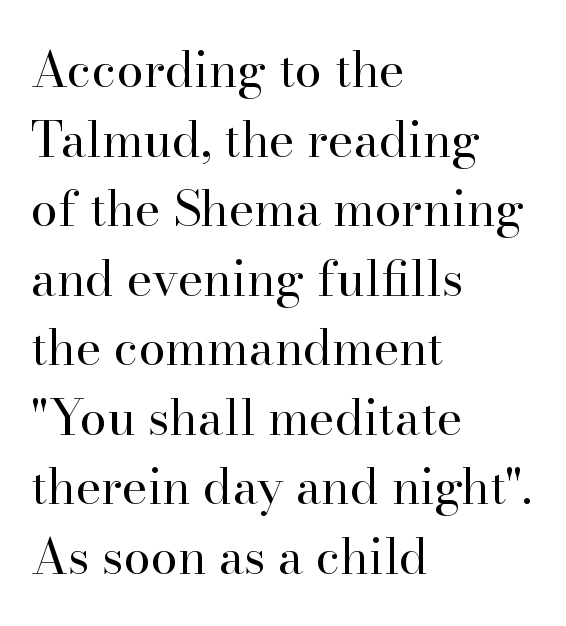
{"serif": "yes", "italic": "no", "bold": "no", "weight": "regular", "width": "normal", "stroke_contrast": "high", "x_height": "small", "monospaced": "no", "underline": "no", "align": "left", "line_spacing": "normal", "line_spacing_ratio": 1.42, "letter_spacing": "normal", "letter_spacing_em": 0.0, "glyph_px": 49}
